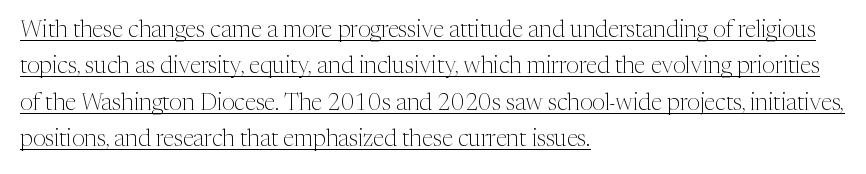
A baseline rule has been typeset under these characters. One-word summary of the alignment: left. The type is set solid horizontally, with unmodified tracking. Evenly set lines give the paragraph a standard silhouette. This reads as an unemphasized weight, regular at the heaviest.
